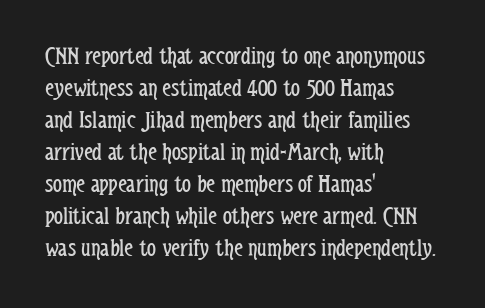
{"italic": "no", "bold": "no", "underline": "no", "align": "left", "line_spacing": "normal", "line_spacing_ratio": 1.28, "letter_spacing": "normal", "letter_spacing_em": 0.0, "glyph_px": 25}
